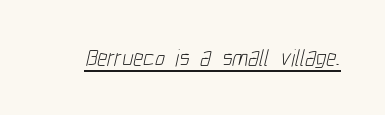
{"bold": "no", "underline": "yes", "letter_spacing": "normal", "letter_spacing_em": 0.0, "glyph_px": 24}
